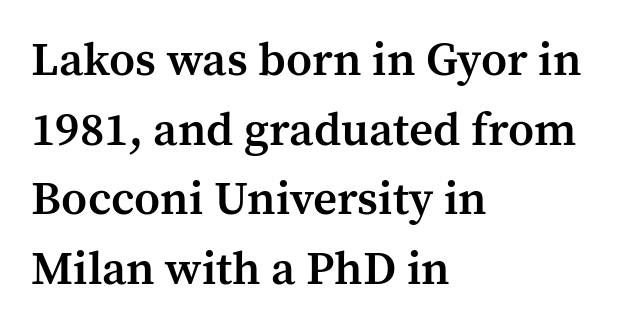
Q: Is the text bold? A: Semi-bold.
Q: Is the text italic (slanted)? A: No, it is upright.
Q: Is the typeface a serif or a sans-serif typeface? A: Serif.
Q: Is the text underlined? A: No.
Q: How is the paragraph aligned? A: Left-aligned.
Q: Is the spacing between letters normal or unusually wide? A: Normal.
Q: Is the spacing between lines tight, normal or loose? A: Normal.
Q: Width (condensed, normal, or wide)? A: Normal.
Q: Stroke contrast? A: Medium.
Q: x-height? A: Medium.
Q: Monospaced? A: No.
